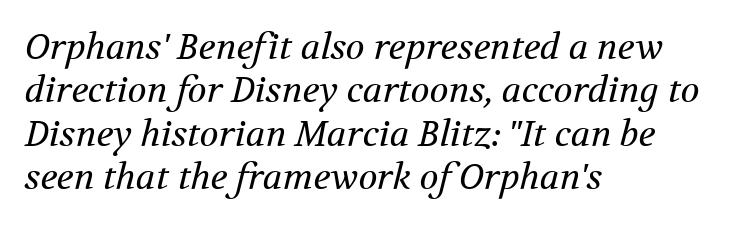
Look at the tracking — it's just the regular setting, nothing added. A typesetter would label this face a serif. Varying glyph widths throughout — classic text-font behaviour. Any mark beneath the type? The region is blank. The passage is arranged the way most books set body copy — flush left. Slanted lettering throughout.
